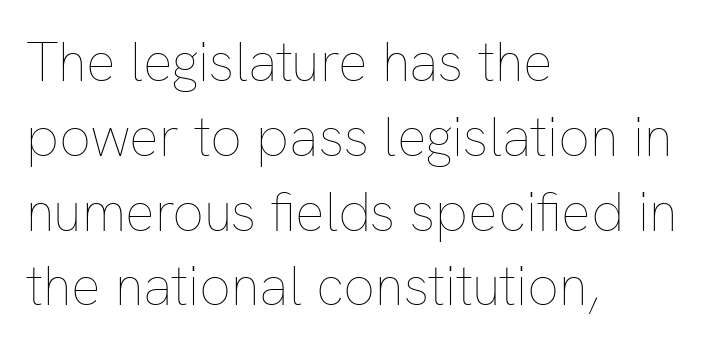
{"italic": "no", "bold": "no", "weight": "thin", "width": "normal", "stroke_contrast": "low", "x_height": "medium", "monospaced": "no", "underline": "no", "align": "left", "line_spacing": "normal", "line_spacing_ratio": 1.36, "letter_spacing": "normal", "letter_spacing_em": 0.0, "glyph_px": 55}
